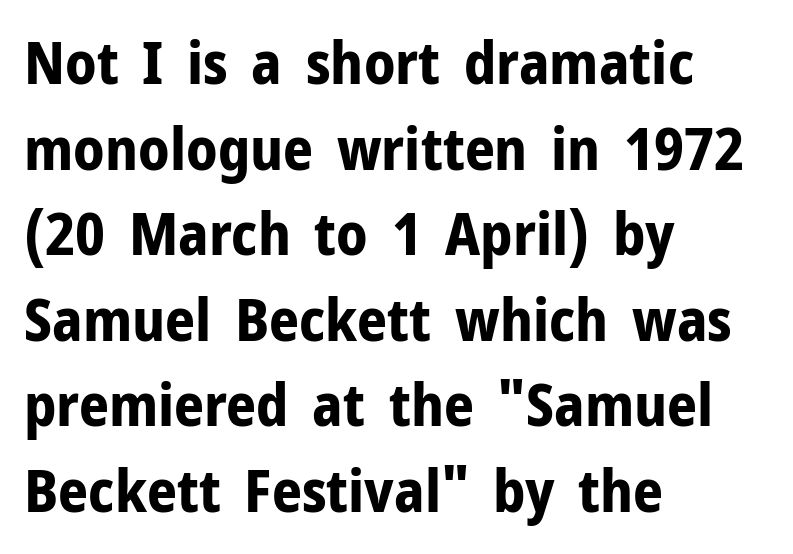
{"serif": "no", "italic": "no", "bold": "yes", "weight": "bold", "width": "normal", "stroke_contrast": "low", "x_height": "medium", "monospaced": "no", "underline": "no", "align": "left", "line_spacing": "normal", "line_spacing_ratio": 1.45, "letter_spacing": "normal", "letter_spacing_em": 0.0, "glyph_px": 59}
